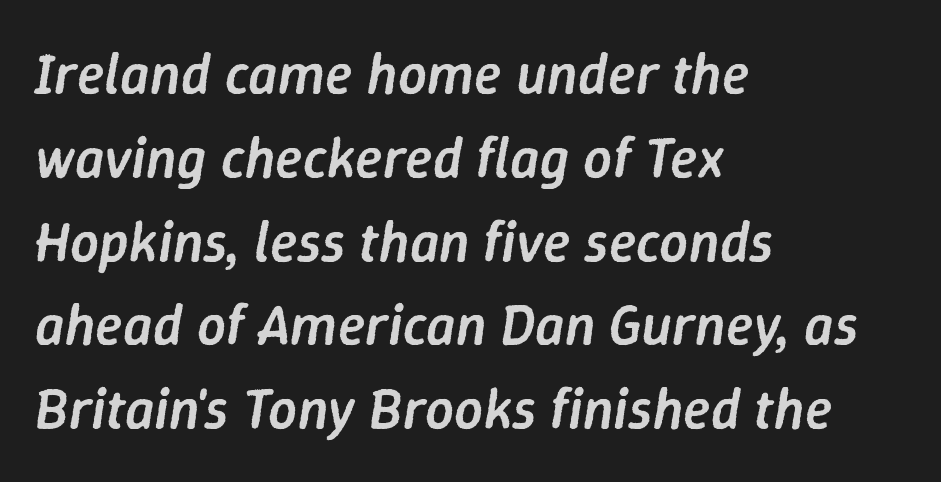
{"italic": "yes", "lean": "right", "slant_degrees": 9, "bold": "semi", "weight": "semibold", "width": "normal", "stroke_contrast": "low", "x_height": "medium", "monospaced": "no", "underline": "no", "align": "left", "line_spacing": "normal", "line_spacing_ratio": 1.47, "letter_spacing": "normal", "letter_spacing_em": 0.0, "glyph_px": 57}
